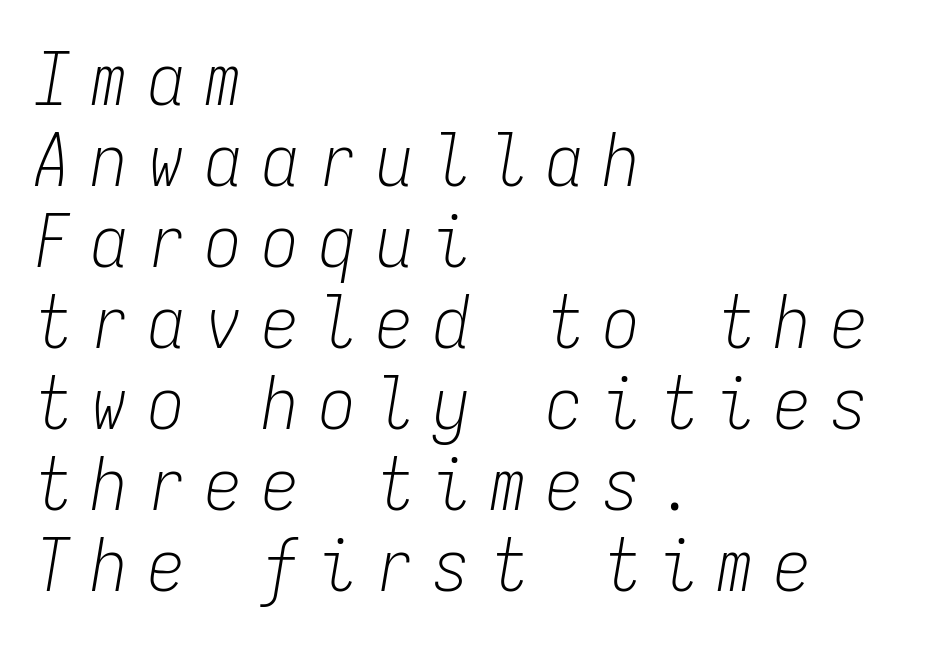
The image shows 73 px light, condensed type, italic (leaning right), monospaced; set left-aligned, tight line spacing (1.11x), unusually wide letter spacing (+0.28 em), not underlined; low stroke contrast and a medium x-height.
